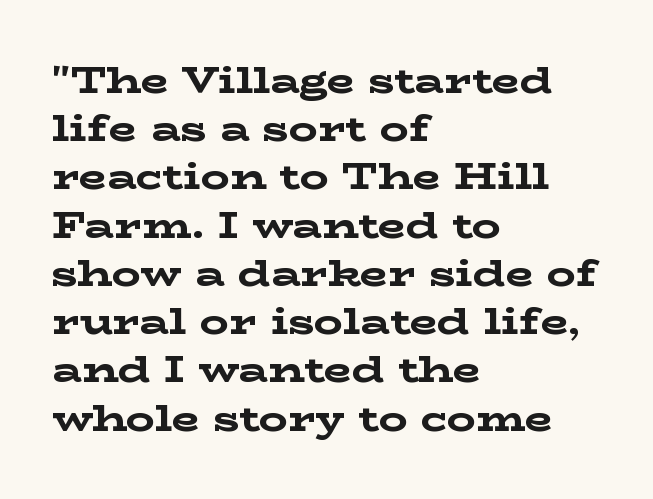
Q: Is the text bold? A: Yes.
Q: Is the text italic (slanted)? A: No, it is upright.
Q: Is the typeface a serif or a sans-serif typeface? A: Serif.
Q: Is the text underlined? A: No.
Q: How is the paragraph aligned? A: Left-aligned.
Q: Is the spacing between letters normal or unusually wide? A: Normal.
Q: Is the spacing between lines tight, normal or loose? A: Normal.
Q: Width (condensed, normal, or wide)? A: Wide.
Q: Stroke contrast? A: Low.
Q: x-height? A: Medium.
Q: Monospaced? A: No.
